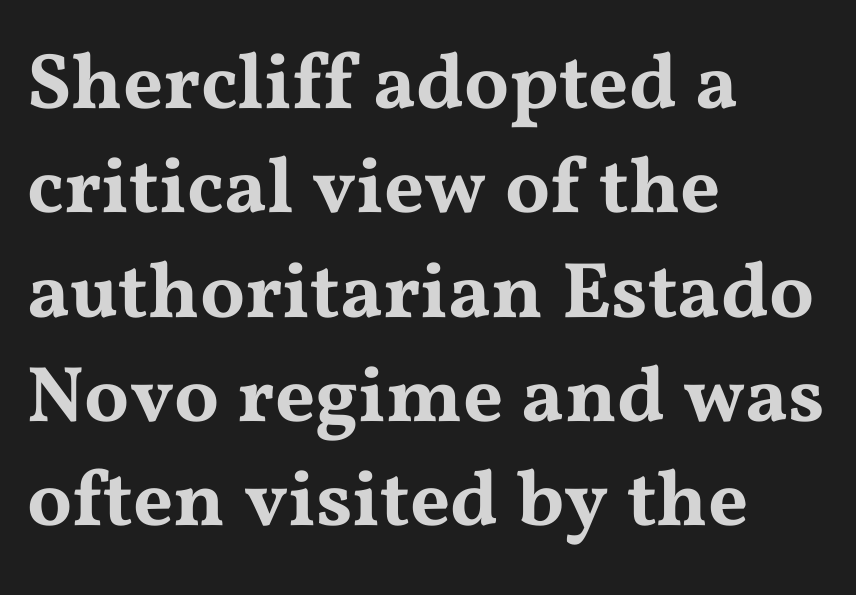
Q: Is the text italic (slanted)? A: No, it is upright.
Q: Is the typeface a serif or a sans-serif typeface? A: Serif.
Q: Is the text underlined? A: No.
Q: How is the paragraph aligned? A: Left-aligned.
Q: Is the spacing between letters normal or unusually wide? A: Normal.
Q: Is the spacing between lines tight, normal or loose? A: Normal.
Q: Width (condensed, normal, or wide)? A: Wide.
Q: Stroke contrast? A: Medium.
Q: x-height? A: Medium.
Q: Monospaced? A: No.
